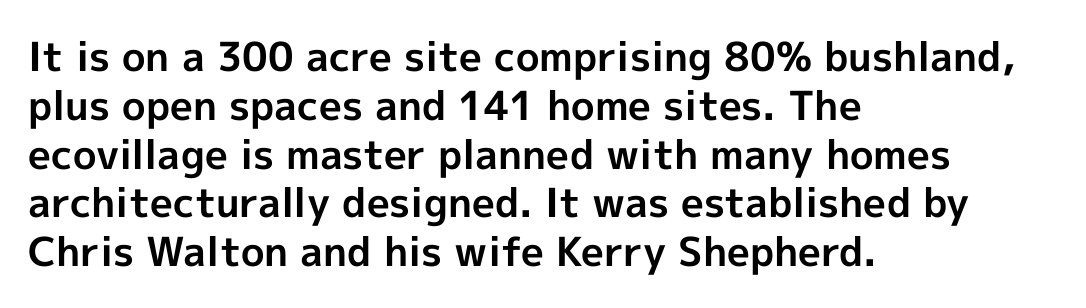
The letters advance in unequal steps, a hallmark of proportional type. The type is set solid horizontally, with unmodified tracking. The passage shown is typeset with a sans-serif family. When letters stand straight like this, we call the style roman or upright. Pretty heavy lettering here — definitely bold.
